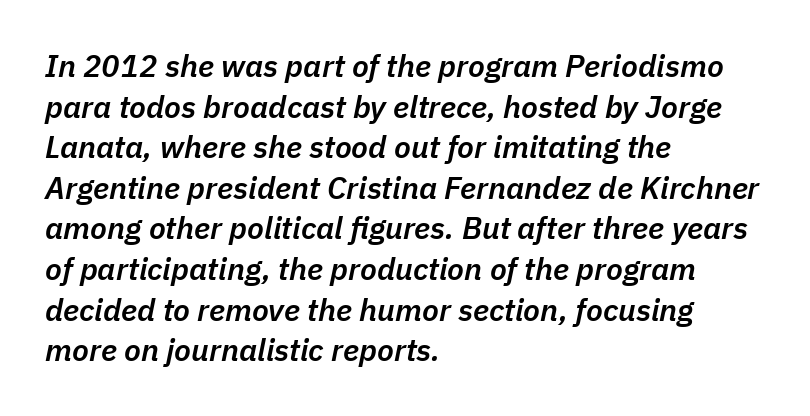
Rendered with sloped, italic letterforms. The sample has been set in demibold, a notch under bold. The strip under each line holds only bare page. How are the letters spaced? Ordinarily, with no added tracking.
